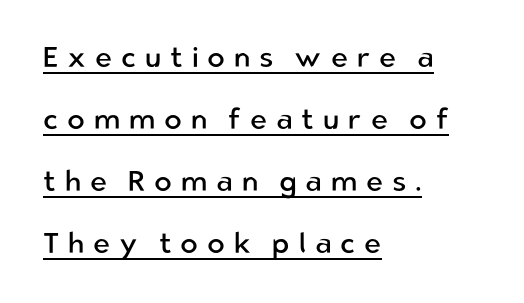
The image shows 29 px regular-weight sans-serif type, upright; set left-aligned, loose line spacing (2.14x), unusually wide letter spacing (+0.3 em), underlined; low stroke contrast and a medium x-height.
